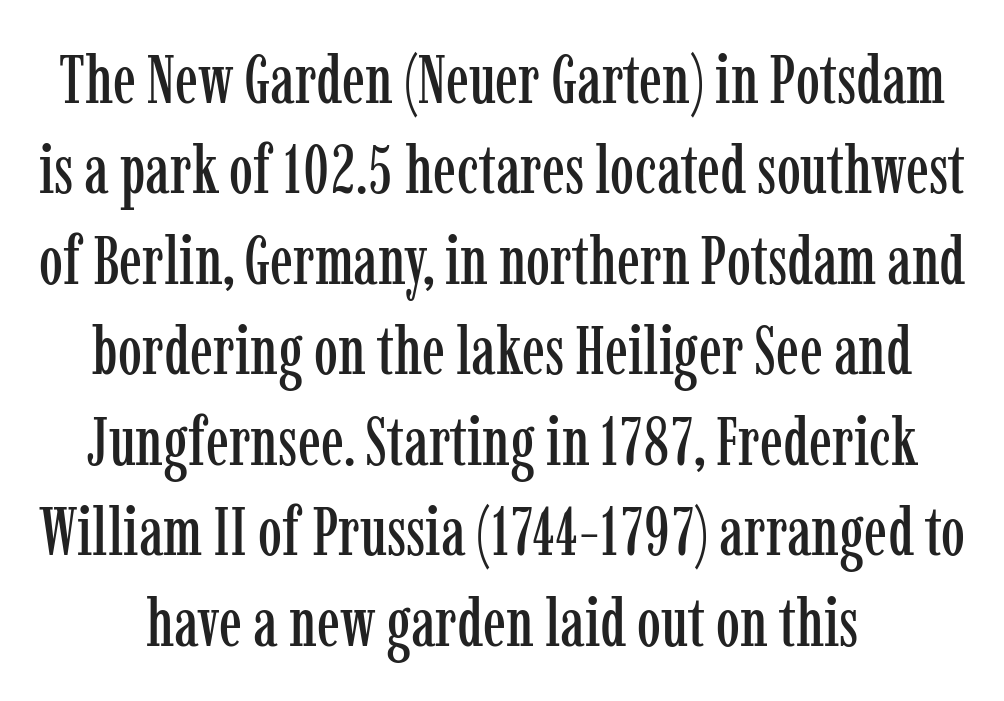
Q: Is the text italic (slanted)? A: No, it is upright.
Q: Is the typeface a serif or a sans-serif typeface? A: Serif.
Q: Is the text underlined? A: No.
Q: Is the spacing between letters normal or unusually wide? A: Normal.
Q: Is the spacing between lines tight, normal or loose? A: Normal.
Q: Width (condensed, normal, or wide)? A: Condensed.
Q: Stroke contrast? A: Low.
Q: x-height? A: Medium.
Q: Monospaced? A: No.
